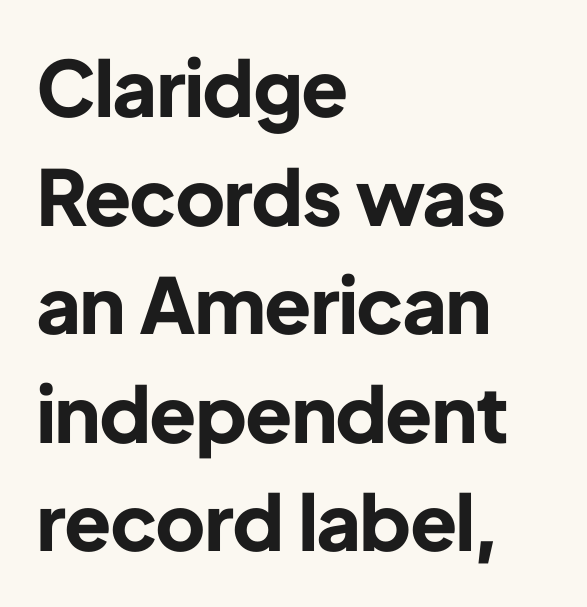
Q: Is the text bold? A: Yes.
Q: Is the text italic (slanted)? A: No, it is upright.
Q: Is the typeface a serif or a sans-serif typeface? A: Sans-serif.
Q: Is the text underlined? A: No.
Q: How is the paragraph aligned? A: Left-aligned.
Q: Is the spacing between letters normal or unusually wide? A: Normal.
Q: Is the spacing between lines tight, normal or loose? A: Normal.
Q: Width (condensed, normal, or wide)? A: Normal.
Q: Stroke contrast? A: Low.
Q: x-height? A: Medium.
Q: Monospaced? A: No.
